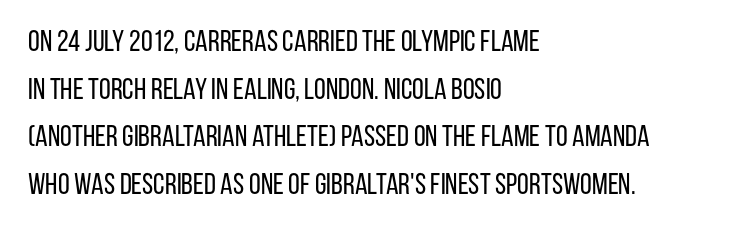
Q: Is the text bold? A: No.
Q: Is the text italic (slanted)? A: No, it is upright.
Q: Is the typeface a serif or a sans-serif typeface? A: Sans-serif.
Q: Is the text underlined? A: No.
Q: How is the paragraph aligned? A: Left-aligned.
Q: Is the spacing between letters normal or unusually wide? A: Normal.
Q: Is the spacing between lines tight, normal or loose? A: Normal.
Q: Width (condensed, normal, or wide)? A: Condensed.
Q: Stroke contrast? A: Low.
Q: x-height? A: Large.
Q: Monospaced? A: No.
